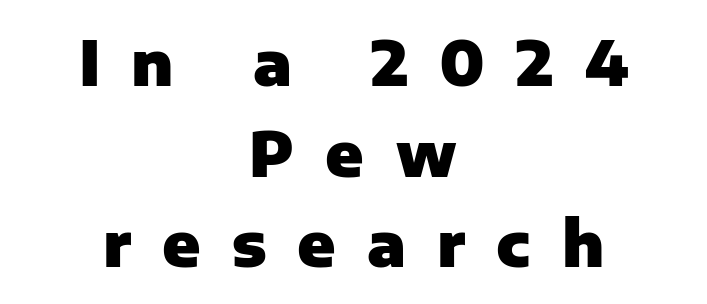
The image shows 62 px heavy sans-serif type, upright; set centered, normal line spacing (1.46x), unusually wide letter spacing (+0.5 em), not underlined; low stroke contrast and a medium x-height.
